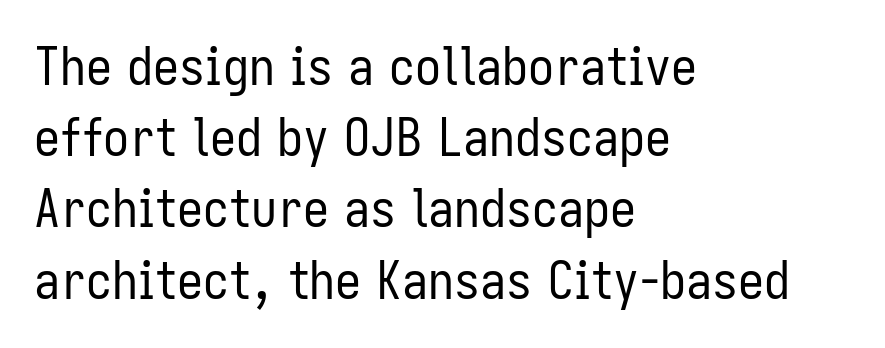
Q: Is the text bold? A: No.
Q: Is the text italic (slanted)? A: No, it is upright.
Q: Is the typeface a serif or a sans-serif typeface? A: Sans-serif.
Q: Is the text underlined? A: No.
Q: How is the paragraph aligned? A: Left-aligned.
Q: Is the spacing between letters normal or unusually wide? A: Normal.
Q: Is the spacing between lines tight, normal or loose? A: Normal.
Q: Width (condensed, normal, or wide)? A: Condensed.
Q: Stroke contrast? A: Low.
Q: x-height? A: Medium.
Q: Monospaced? A: No.
